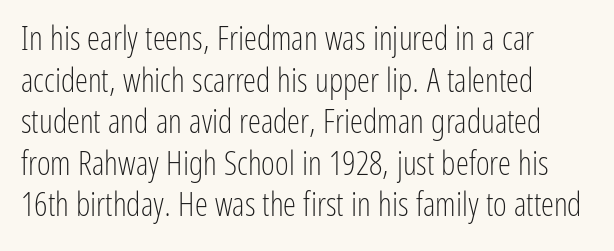
The line texture is even and compact thanks to regular tracking. Heft: none added — not bold. Varying glyph widths throughout — classic text-font behaviour. Letterform terminals end flat and unadorned throughout the passage. Casual observation: everything's shoved over to the left. These lines sit exactly where default settings would place them.
